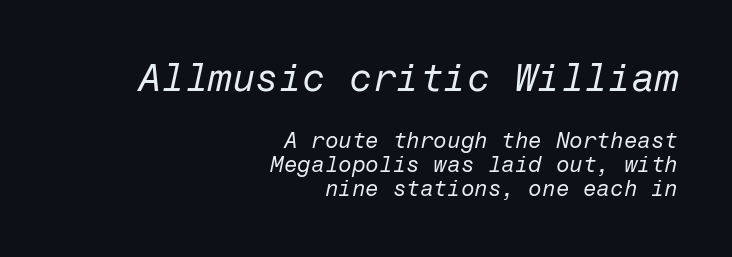
The image shows 38 px regular-weight type, italic (leaning right); set right-aligned, tight line spacing (1.11x), normal letter spacing, not underlined; the first (top) block is 1.73x larger; low stroke contrast and a medium x-height.
